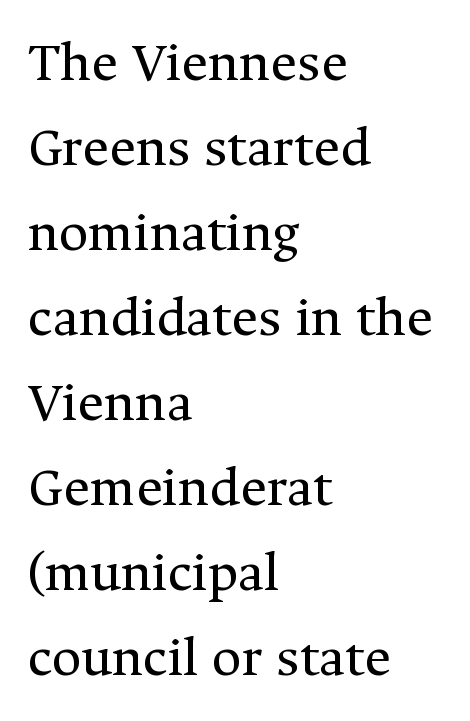
The image shows 57 px regular-weight serif type, upright; set left-aligned, normal line spacing (1.49x), normal letter spacing, not underlined; medium stroke contrast and a medium x-height.
